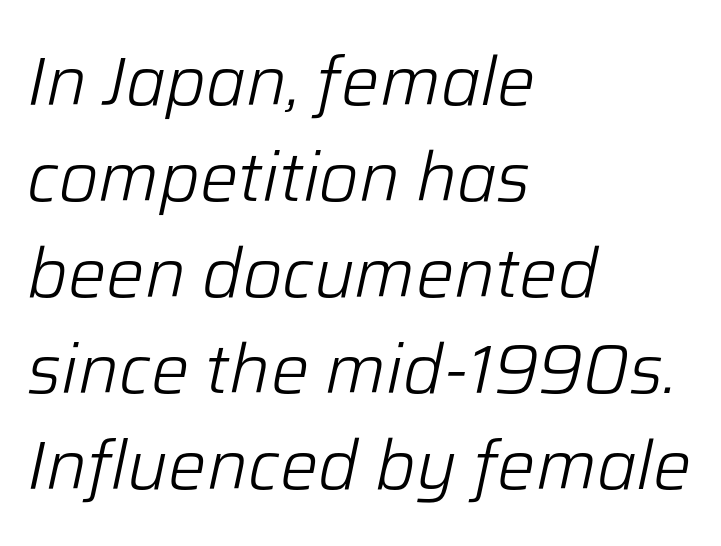
Q: Is the text bold? A: No.
Q: Is the text italic (slanted)? A: Yes, it leans right by about 12 degrees.
Q: Is the text underlined? A: No.
Q: How is the paragraph aligned? A: Left-aligned.
Q: Is the spacing between letters normal or unusually wide? A: Normal.
Q: Is the spacing between lines tight, normal or loose? A: Normal.
Q: Width (condensed, normal, or wide)? A: Normal.
Q: Stroke contrast? A: Low.
Q: x-height? A: Medium.
Q: Monospaced? A: No.
